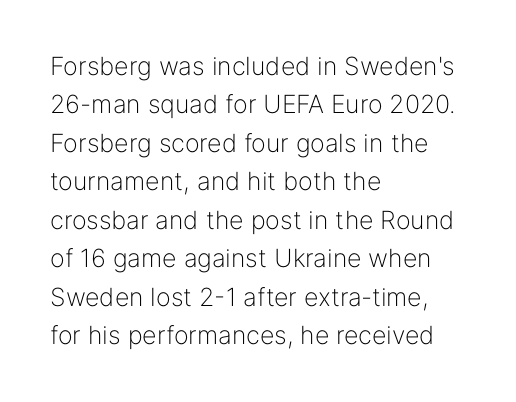
{"italic": "no", "bold": "no", "underline": "no", "align": "left", "line_spacing": "normal", "line_spacing_ratio": 1.54, "letter_spacing": "normal", "letter_spacing_em": 0.0, "glyph_px": 25}
